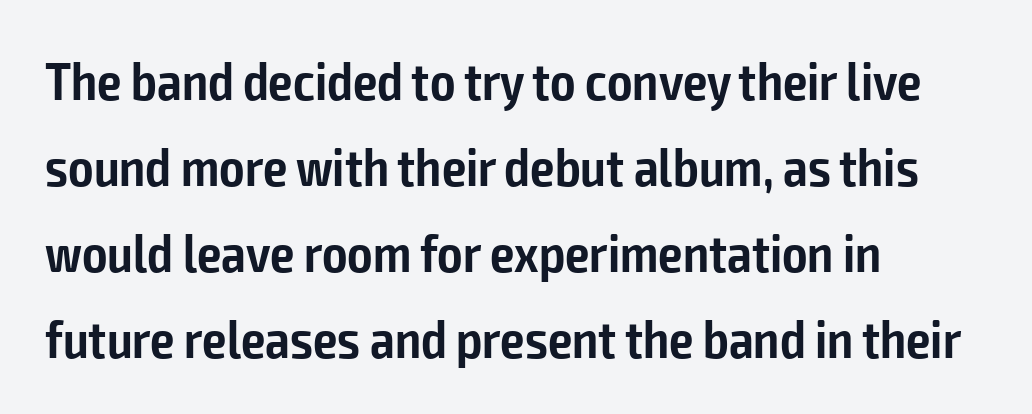
Firm but not heavy-handed strokes: this text is semibold. Glance below the letters and you will spot only blank space. The line texture is even and compact thanks to regular tracking. Vertical spacing — default. All the whitespace from short lines collects on the right.
